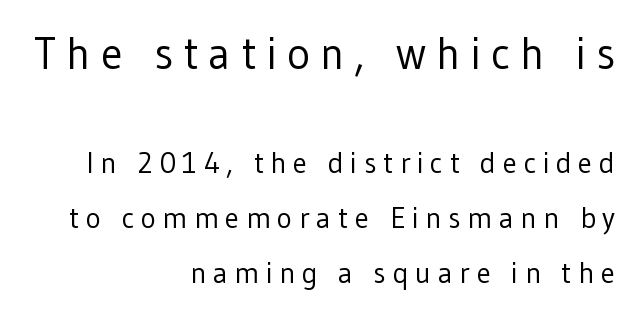
Q: Is the text bold? A: No.
Q: Is the text italic (slanted)? A: No, it is upright.
Q: Is the typeface a serif or a sans-serif typeface? A: Sans-serif.
Q: Is the text underlined? A: No.
Q: How is the paragraph aligned? A: Right-aligned.
Q: Is the spacing between letters normal or unusually wide? A: Unusually wide.
Q: Which block of text is set in a larger size, the first (top) or the second (bottom)? A: The first (top) one.
Q: Width (condensed, normal, or wide)? A: Normal.
Q: Stroke contrast? A: Low.
Q: x-height? A: Medium.
Q: Monospaced? A: No.
